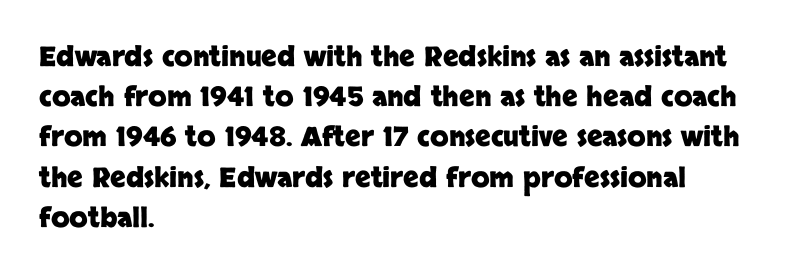
Q: Is the text bold? A: Yes.
Q: Is the text italic (slanted)? A: No, it is upright.
Q: Is the text underlined? A: No.
Q: How is the paragraph aligned? A: Left-aligned.
Q: Is the spacing between letters normal or unusually wide? A: Normal.
Q: Is the spacing between lines tight, normal or loose? A: Normal.
